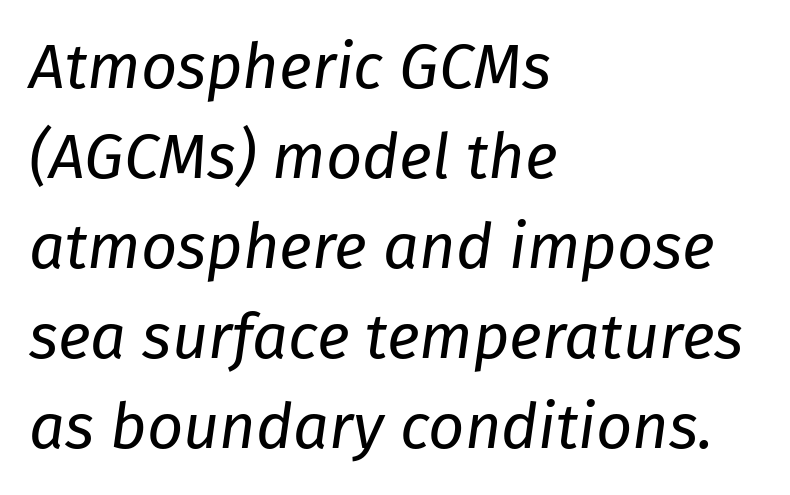
Q: Is the text bold? A: No.
Q: Is the text italic (slanted)? A: Yes, it leans right by about 8 degrees.
Q: Is the text underlined? A: No.
Q: How is the paragraph aligned? A: Left-aligned.
Q: Is the spacing between letters normal or unusually wide? A: Normal.
Q: Is the spacing between lines tight, normal or loose? A: Normal.
Q: Width (condensed, normal, or wide)? A: Normal.
Q: Stroke contrast? A: Low.
Q: x-height? A: Medium.
Q: Monospaced? A: No.
